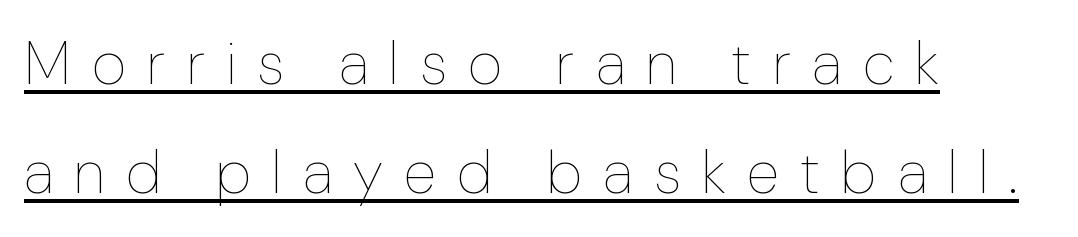
{"italic": "no", "bold": "no", "weight": "thin", "width": "normal", "stroke_contrast": "low", "x_height": "medium", "monospaced": "no", "underline": "yes", "align": "left", "line_spacing_ratio": 1.82, "letter_spacing": "wide", "letter_spacing_em": 0.35, "glyph_px": 60}
